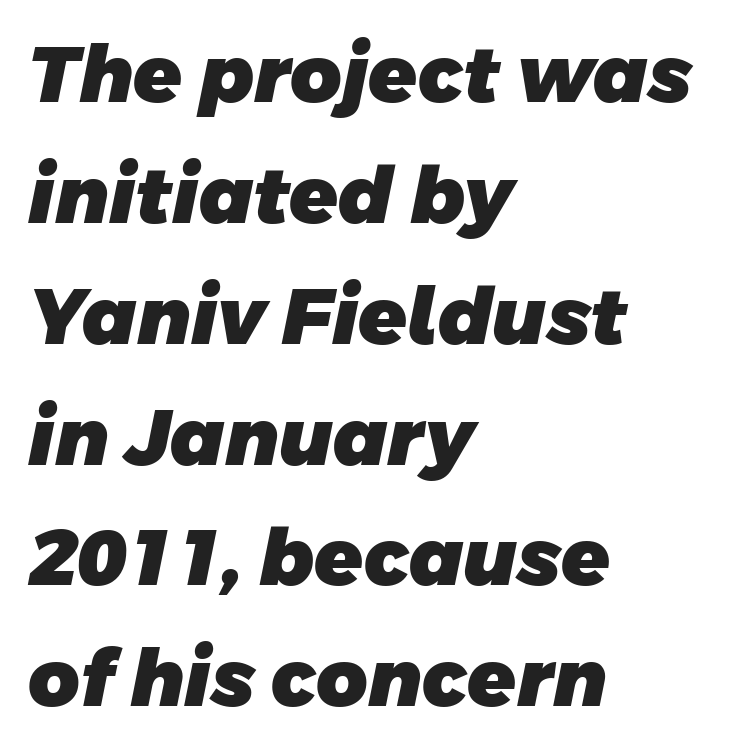
Caption: standard tracking, unaltered. Where is the straight margin? On the left. These lines are composed in type without serifs. This sample has the flowing, uneven cadence of proportional lettering. One glance says typical: line gaps are just what's usual. On the weight axis this lands at bold, roughly 700.
